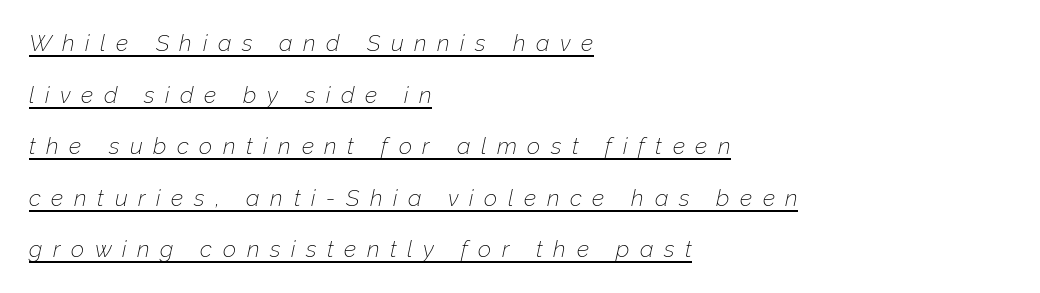
Q: Is the text bold? A: No.
Q: Is the text italic (slanted)? A: Yes, it leans right by about 12 degrees.
Q: Is the text underlined? A: Yes.
Q: How is the paragraph aligned? A: Left-aligned.
Q: Is the spacing between letters normal or unusually wide? A: Unusually wide.
Q: Is the spacing between lines tight, normal or loose? A: Loose.
